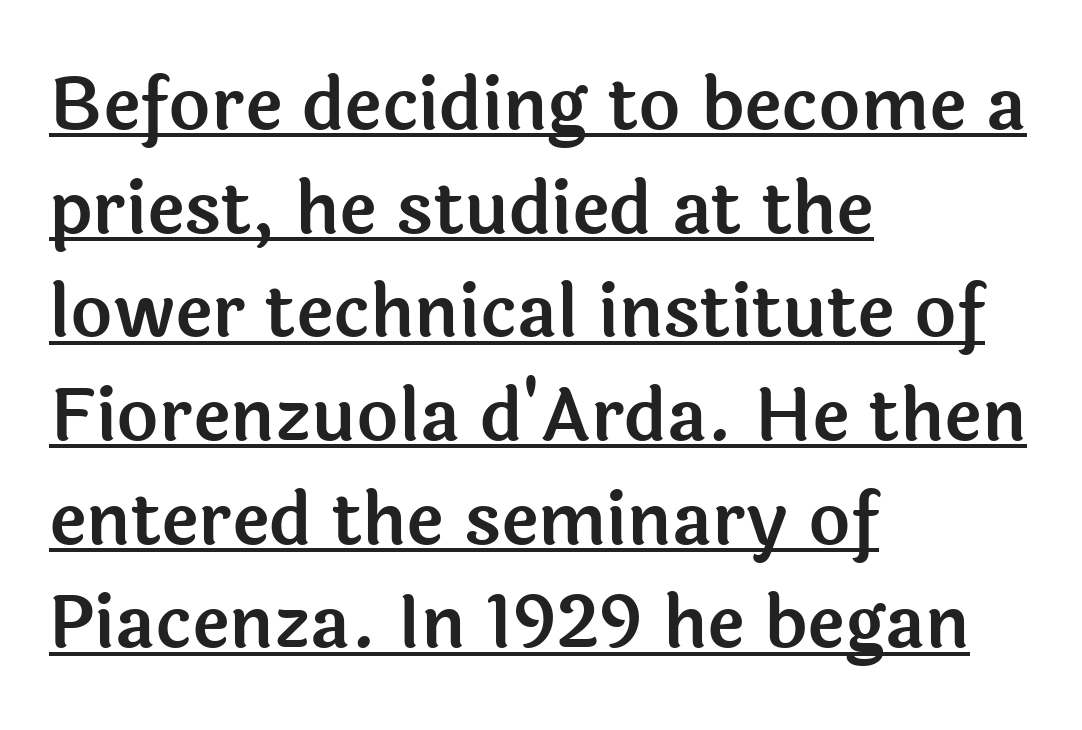
Q: Is the text italic (slanted)? A: No, it is upright.
Q: Is the typeface a serif or a sans-serif typeface? A: Sans-serif.
Q: Is the text underlined? A: Yes.
Q: How is the paragraph aligned? A: Left-aligned.
Q: Is the spacing between letters normal or unusually wide? A: Normal.
Q: Is the spacing between lines tight, normal or loose? A: Normal.
Q: Width (condensed, normal, or wide)? A: Normal.
Q: x-height? A: Medium.
Q: Monospaced? A: No.
